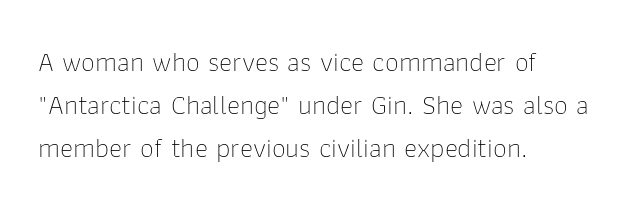
Is this a sans? Yes — the strokes have no serifs. Any mark beneath the type? The region is blank. The space between consecutive lines is moderate. Line starts are locked; line ends wander. Does the lettering tilt? It doesn't — this is upright.
